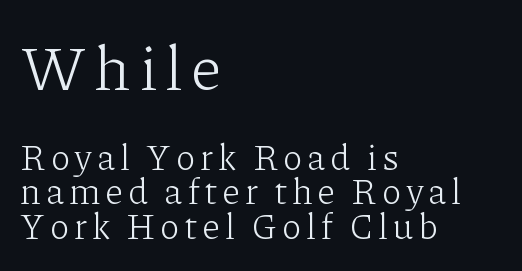
{"serif": "yes", "italic": "no", "bold": "no", "weight": "light", "width": "normal", "stroke_contrast": "low", "x_height": "medium", "monospaced": "no", "underline": "no", "align": "left", "line_spacing": "tight", "line_spacing_ratio": 0.95, "larger_block": "first", "size_ratio": 1.75, "glyph_px": 63}
